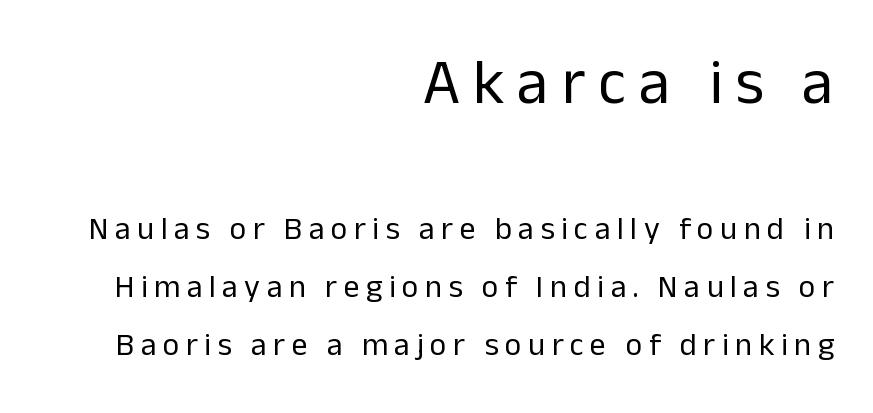
The image shows 64 px regular-weight sans-serif type, upright; set right-aligned, line spacing 1.82x, unusually wide letter spacing (+0.2 em), not underlined; the first (top) block is 2.0x larger; low stroke contrast and a medium x-height.
